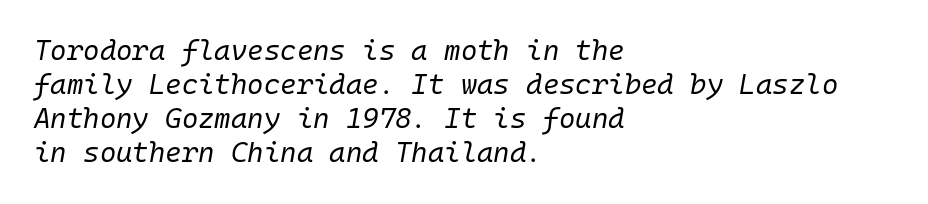
The image shows 28 px regular-weight type, italic (leaning right), monospaced; set left-aligned, line spacing 1.22x, normal letter spacing, not underlined; low stroke contrast and a medium x-height.
